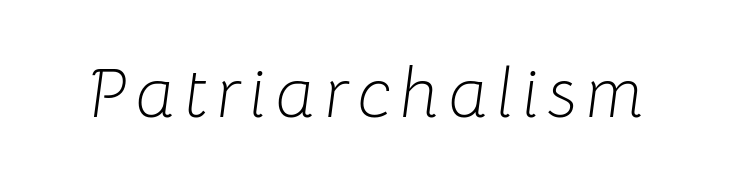
Lines of text with bare space underneath. A quiet, ordinary-to-light weight characterises the typeface. Compared with ordinary roman type, these characters are visibly tilted. This sample has the flowing, uneven cadence of proportional lettering.
